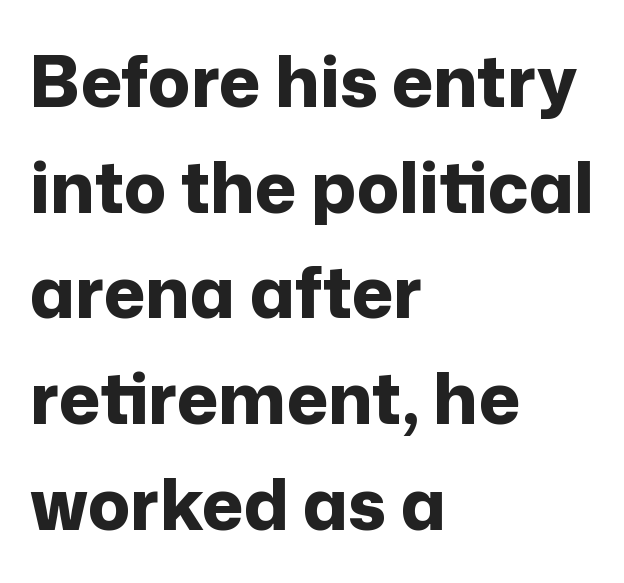
The image shows 70 px bold sans-serif type, upright; set left-aligned, normal line spacing (1.51x), normal letter spacing, not underlined; low stroke contrast and a medium x-height.
